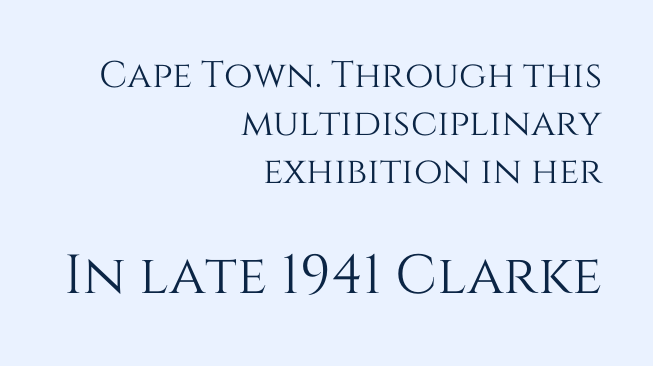
Q: Is the text italic (slanted)? A: No, it is upright.
Q: Is the text underlined? A: No.
Q: How is the paragraph aligned? A: Right-aligned.
Q: Is the spacing between letters normal or unusually wide? A: Normal.
Q: Is the spacing between lines tight, normal or loose? A: Normal.
Q: Which block of text is set in a larger size, the first (top) or the second (bottom)? A: The second (bottom) one.
Q: Width (condensed, normal, or wide)? A: Normal.
Q: Stroke contrast? A: Medium.
Q: x-height? A: Large.
Q: Monospaced? A: No.
